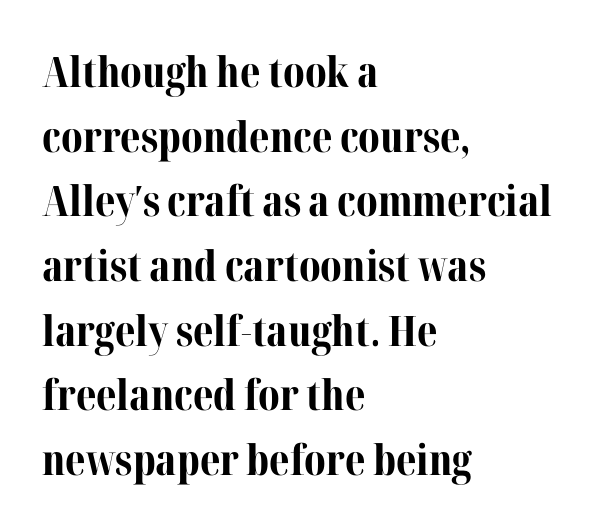
The image shows 42 px bold serif type, upright; set left-aligned, normal line spacing (1.54x), normal letter spacing, not underlined; medium stroke contrast and a medium x-height.
